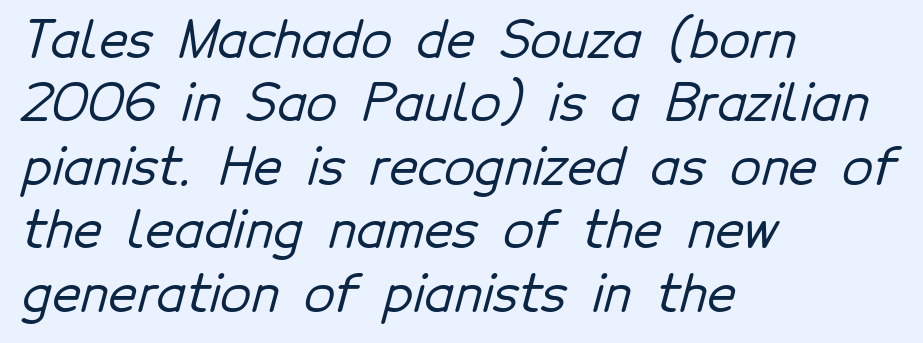
{"serif": "no", "width": "normal", "stroke_contrast": "low", "x_height": "medium", "monospaced": "no", "underline": "no", "align": "left", "line_spacing": "normal", "line_spacing_ratio": 1.27, "letter_spacing": "normal", "letter_spacing_em": 0.0, "glyph_px": 50}
